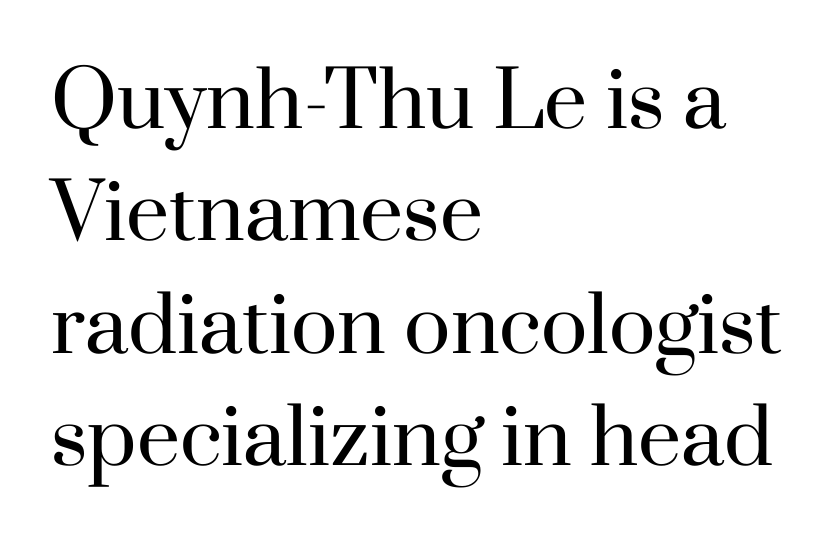
The image shows 77 px regular-weight serif type, upright; set left-aligned, normal line spacing (1.46x), normal letter spacing, not underlined; high stroke contrast and a small x-height.
